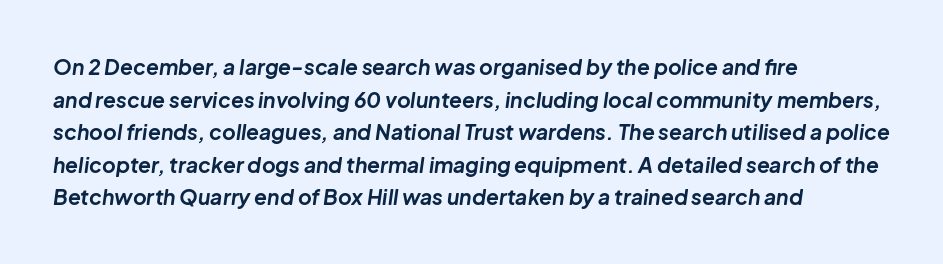
The image shows 21 px bold type, italic (leaning right); set left-aligned, normal line spacing (1.55x), normal letter spacing, not underlined.
